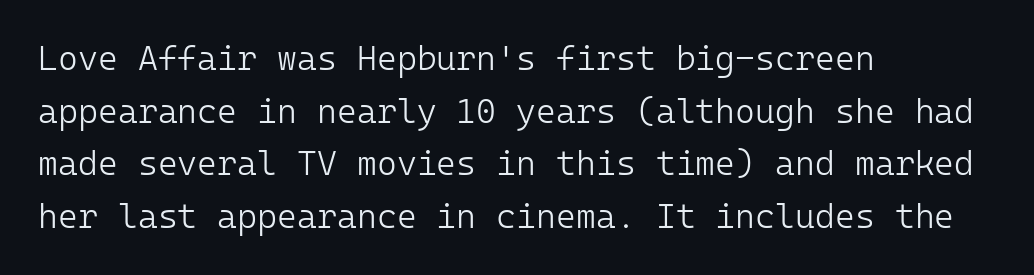
The letters march in equal steps, a hallmark of fixed-pitch type. Decoration check: the copy has no underline. Letters have the restrained weight of plain body copy at most. When letters stand straight like this, we call the style roman or upright. Honestly, the letter spacing is just normal — you wouldn't notice it. Typeset ragged right — the left edge is the straight one.
